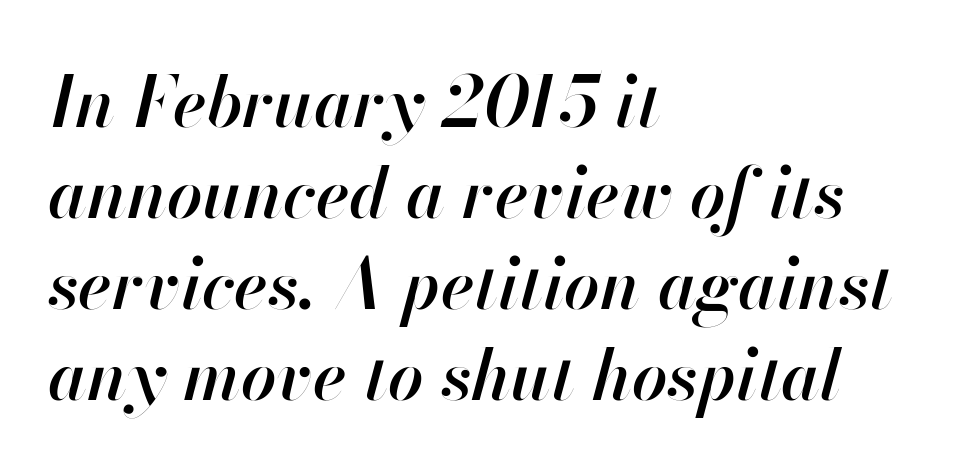
A student would call this left alignment; a typographer would say flush left, rag right. Reading down the column, the eye jumps a familiar distance to each next line. The letters advance in unequal steps, a hallmark of proportional type. The letterforms sit shoulder to shoulder at normal distance. Has an underline been added? It has not.
